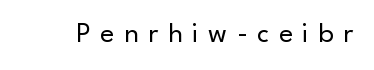
The image shows 29 px regular-weight sans-serif type, upright; set unusually wide letter spacing (+0.33 em), not underlined; low stroke contrast and a small x-height.
